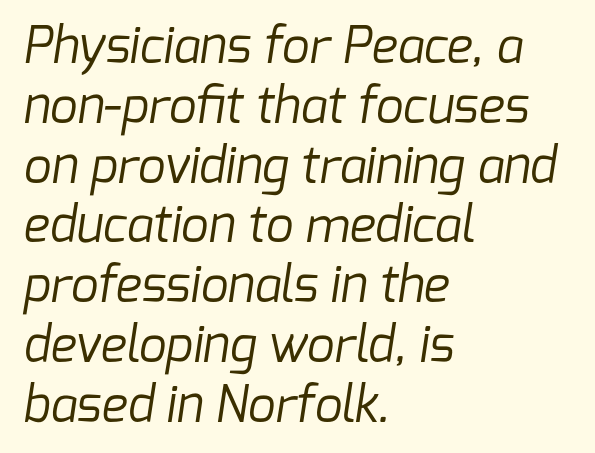
{"serif": "no", "bold": "no", "weight": "regular", "width": "normal", "stroke_contrast": "low", "x_height": "medium", "monospaced": "no", "underline": "no", "align": "left", "line_spacing_ratio": 1.22, "letter_spacing": "normal", "letter_spacing_em": 0.0, "glyph_px": 49}
